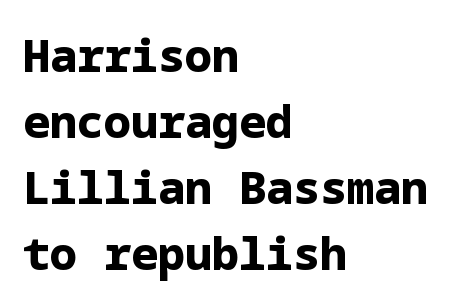
Q: Is the text bold? A: Yes.
Q: Is the text italic (slanted)? A: No, it is upright.
Q: Is the typeface a serif or a sans-serif typeface? A: Sans-serif.
Q: Is the text underlined? A: No.
Q: How is the paragraph aligned? A: Left-aligned.
Q: Is the spacing between letters normal or unusually wide? A: Normal.
Q: Is the spacing between lines tight, normal or loose? A: Normal.
Q: Width (condensed, normal, or wide)? A: Normal.
Q: Stroke contrast? A: Low.
Q: x-height? A: Medium.
